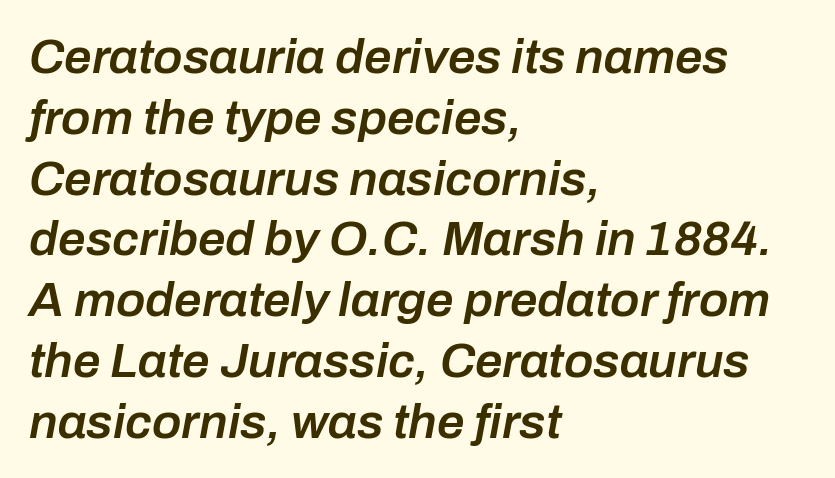
{"italic": "yes", "lean": "right", "slant_degrees": 10, "bold": "semi", "weight": "semibold", "width": "normal", "stroke_contrast": "low", "x_height": "medium", "monospaced": "no", "underline": "no", "align": "left", "line_spacing_ratio": 1.24, "letter_spacing": "normal", "letter_spacing_em": 0.0, "glyph_px": 49}
